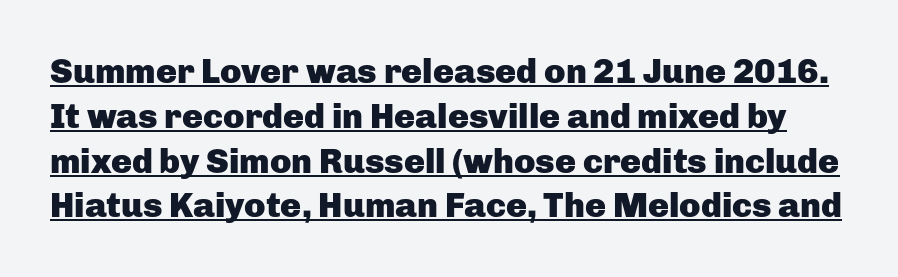
Q: Is the text bold? A: Yes.
Q: Is the text italic (slanted)? A: No, it is upright.
Q: Is the typeface a serif or a sans-serif typeface? A: Sans-serif.
Q: Is the text underlined? A: Yes.
Q: Is the spacing between letters normal or unusually wide? A: Normal.
Q: Is the spacing between lines tight, normal or loose? A: Normal.
Q: Width (condensed, normal, or wide)? A: Normal.
Q: Stroke contrast? A: Low.
Q: x-height? A: Medium.
Q: Monospaced? A: No.
